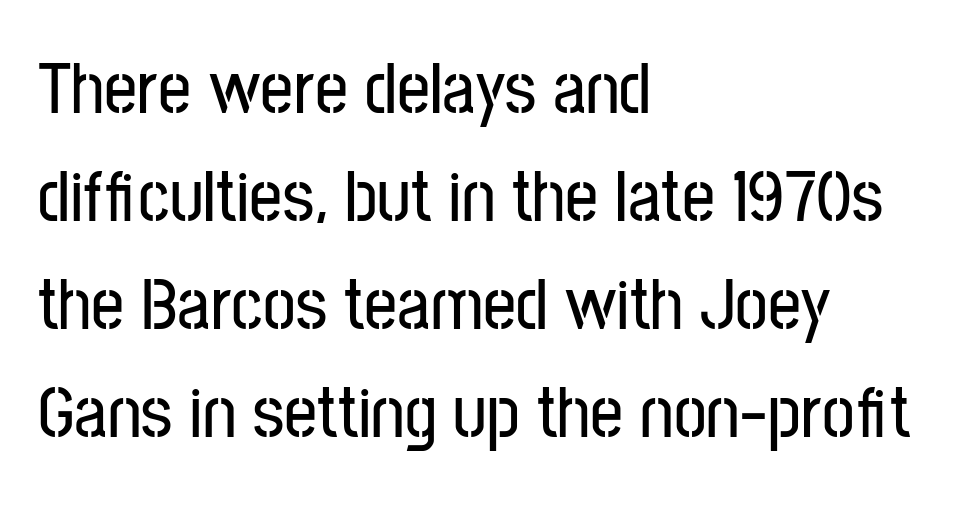
Does the type have serifs? No, each stem ends abruptly. Typeset ragged right — the left edge is the straight one. This is the regular roman posture of the typeface. The specimen omits any rule beneath the text block's lines. Is the letter spacing exaggerated? No — it looks like the ordinary default. Do the characters align in a grid? No, the font is proportional.
